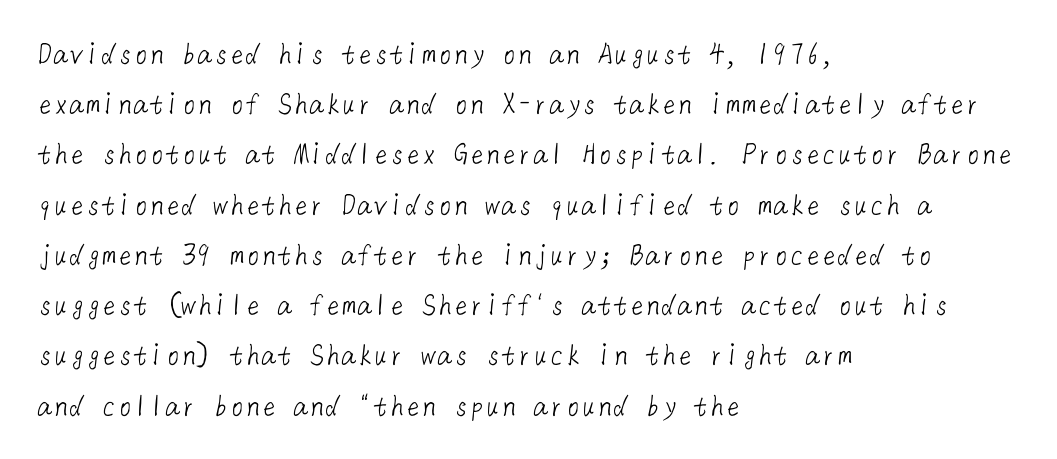
{"serif": "no", "bold": "no", "weight": "light", "width": "normal", "stroke_contrast": "low", "x_height": "medium", "underline": "no", "align": "left", "line_spacing": "normal", "line_spacing_ratio": 1.57, "letter_spacing": "normal", "letter_spacing_em": 0.0, "glyph_px": 32}
